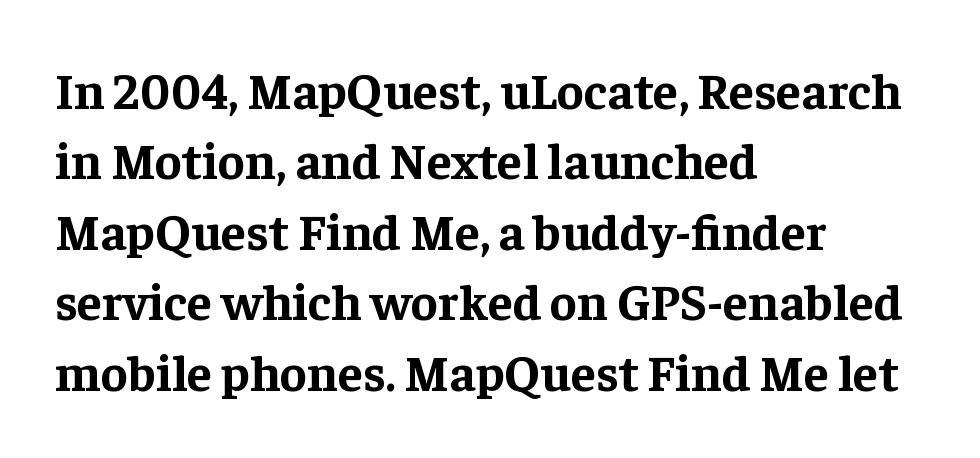
Q: Is the text bold? A: Yes.
Q: Is the text italic (slanted)? A: No, it is upright.
Q: Is the typeface a serif or a sans-serif typeface? A: Serif.
Q: Is the text underlined? A: No.
Q: How is the paragraph aligned? A: Left-aligned.
Q: Is the spacing between letters normal or unusually wide? A: Normal.
Q: Is the spacing between lines tight, normal or loose? A: Normal.
Q: Width (condensed, normal, or wide)? A: Normal.
Q: Stroke contrast? A: Low.
Q: x-height? A: Medium.
Q: Monospaced? A: No.
